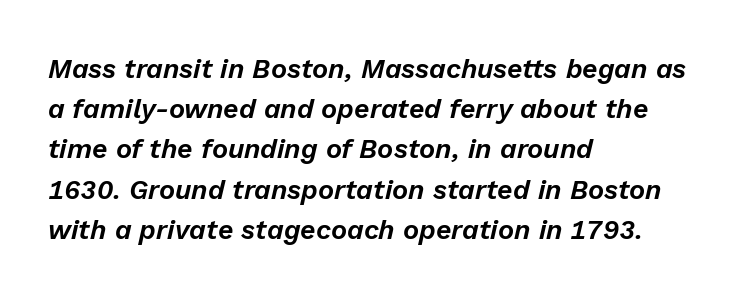
Evenly set lines give the paragraph a standard silhouette. Honestly, the letter spacing is just normal — you wouldn't notice it. Yep, that's italic — everything's leaning. The string is rendered with underlining switched off. Short and long lines alike share a common starting point at left.
